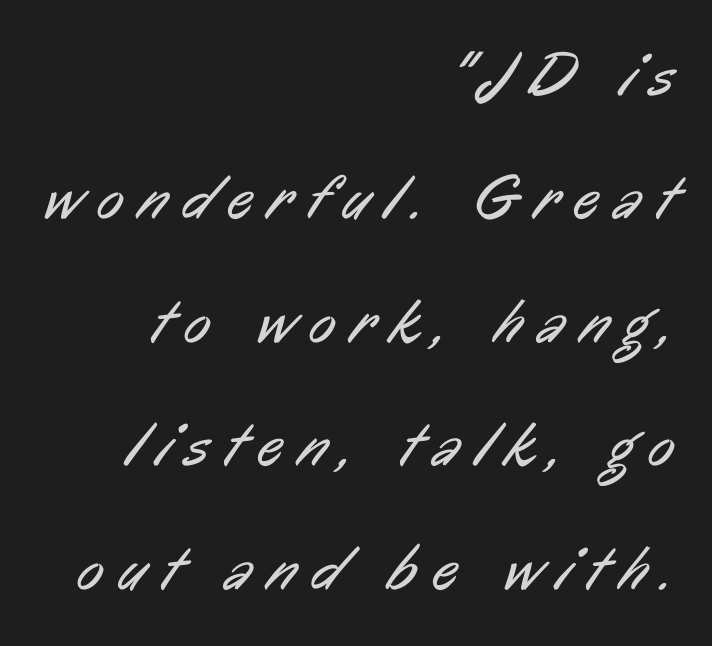
Q: Is the text bold? A: No.
Q: Is the typeface a serif or a sans-serif typeface? A: Sans-serif.
Q: Is the text underlined? A: No.
Q: How is the paragraph aligned? A: Right-aligned.
Q: Is the spacing between letters normal or unusually wide? A: Unusually wide.
Q: Is the spacing between lines tight, normal or loose? A: Loose.
Q: Width (condensed, normal, or wide)? A: Condensed.
Q: Stroke contrast? A: Low.
Q: x-height? A: Medium.
Q: Monospaced? A: No.
